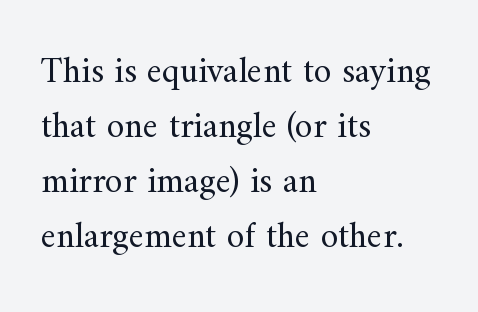
The image shows 36 px regular-weight serif type, upright; set left-aligned, normal line spacing (1.53x), normal letter spacing, not underlined; medium stroke contrast and a small x-height.
